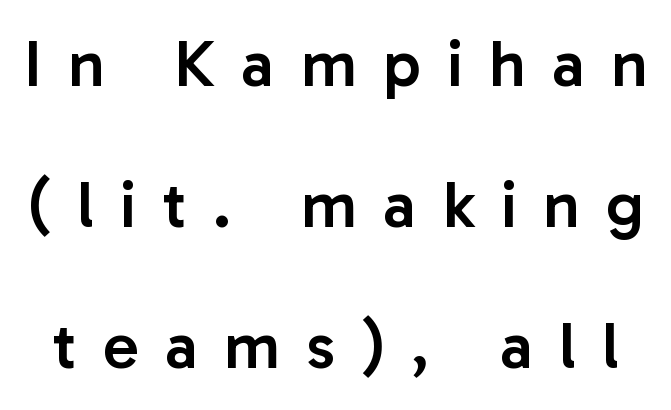
Set as a demibold, roughly 600 on the weight scale. The lettering stays uniformly vertical, giving the passage a roman look. Is this a fixed-width face? No — the glyphs have proportional, varying widths. Clear beneath every line of the passage. Each new line begins a long way beneath the previous one. The tracking reads as deliberately expanded to a designer's eye.
